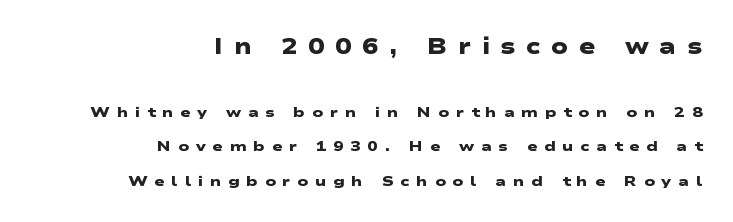
The image shows 22 px bold type; set right-aligned, loose line spacing (2.44x), unusually wide letter spacing (+0.48 em), not underlined; the first (top) block is 1.57x larger.
